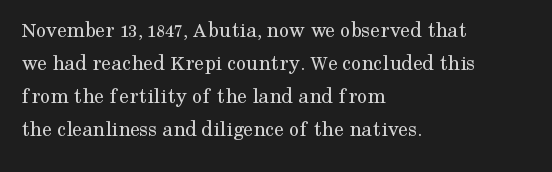
In terms of leading, this rendering sits right in the middle. Quick note: not italic, upright. Stems here are at most as thick as an everyday book face. Letter spacing: default.
